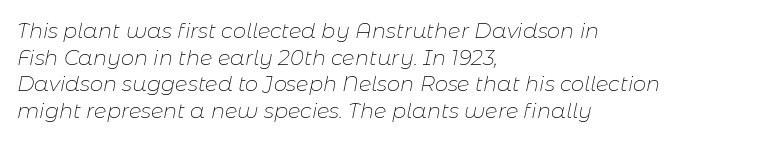
{"italic": "yes", "lean": "right", "slant_degrees": 11, "bold": "no", "underline": "no", "align": "left", "line_spacing": "normal", "line_spacing_ratio": 1.27, "letter_spacing": "normal", "letter_spacing_em": 0.0, "glyph_px": 21}
